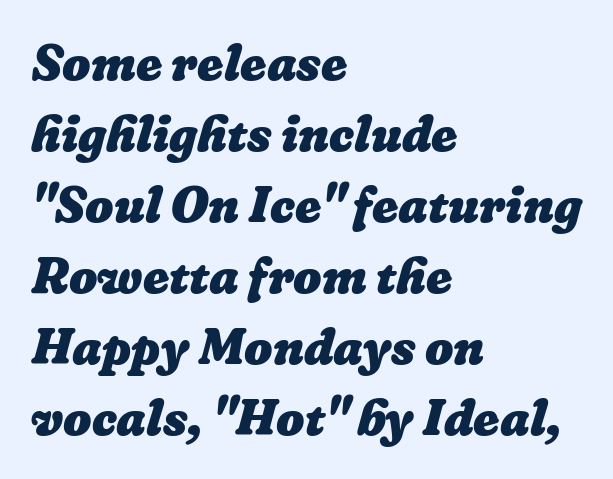
The space beneath each line is pristine and unruled. Inter-character spacing is left at the font's built-in metrics. Honestly, the row spacing looks completely unremarkable. Summary of weight: heavy, a full bold.
